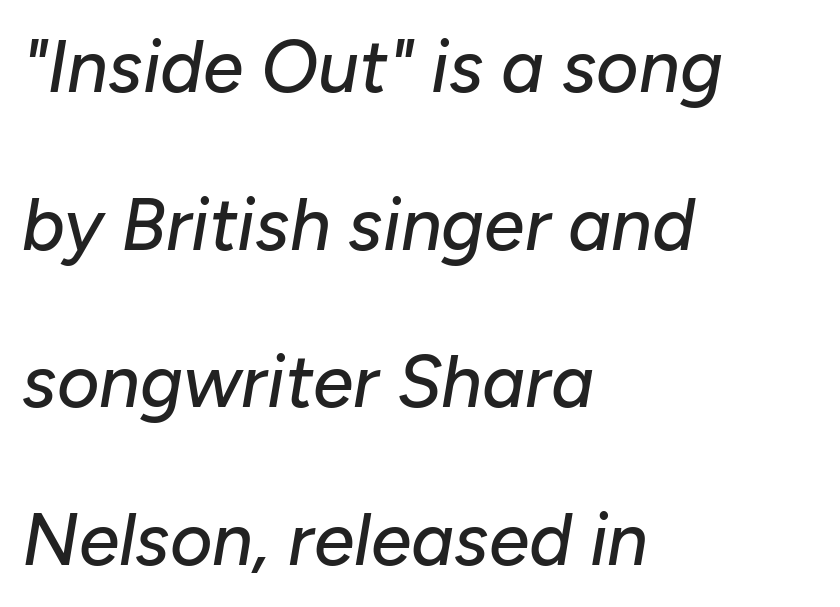
The image shows 73 px text type, italic (leaning right); set left-aligned, loose line spacing (2.16x), normal letter spacing, not underlined; low stroke contrast and a medium x-height.
